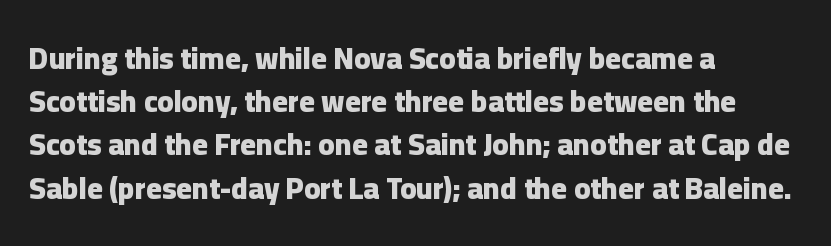
Q: Is the text bold? A: Yes.
Q: Is the text italic (slanted)? A: No, it is upright.
Q: Is the typeface a serif or a sans-serif typeface? A: Sans-serif.
Q: Is the text underlined? A: No.
Q: How is the paragraph aligned? A: Left-aligned.
Q: Is the spacing between letters normal or unusually wide? A: Normal.
Q: Is the spacing between lines tight, normal or loose? A: Normal.
Q: Width (condensed, normal, or wide)? A: Normal.
Q: Stroke contrast? A: Low.
Q: x-height? A: Medium.
Q: Monospaced? A: No.
